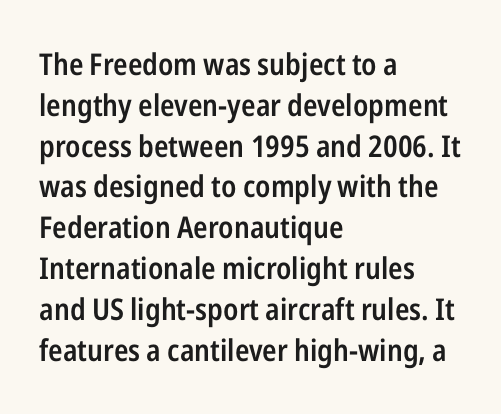
Short note: letters normally spaced. Left-aligned paragraph, ragged on the right. Vertically, the passage feels balanced, rows spaced as you'd expect. A typesetter would call this proportional, since set widths differ per character.
